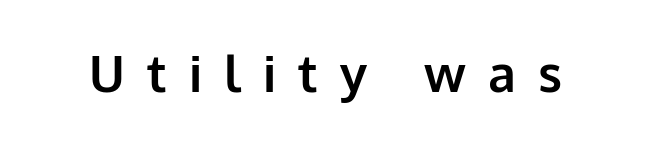
The image shows 50 px bold sans-serif type, upright; set unusually wide letter spacing (+0.44 em), not underlined; low stroke contrast and a medium x-height.
